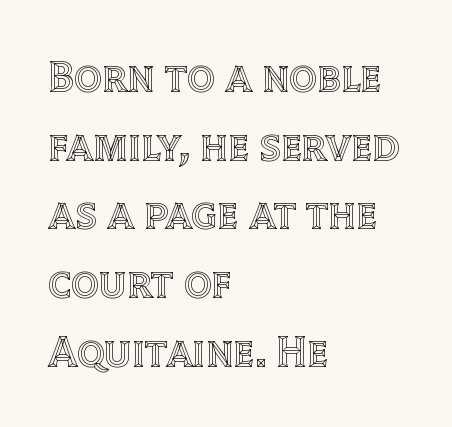
{"italic": "no", "width": "normal", "x_height": "large", "monospaced": "no", "underline": "no", "align": "left", "line_spacing": "normal", "line_spacing_ratio": 1.56, "letter_spacing": "normal", "letter_spacing_em": 0.0, "glyph_px": 44}
